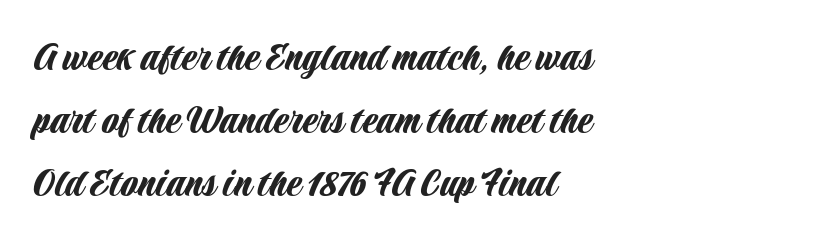
The image shows 44 px condensed sans-serif type; set left-aligned, normal line spacing (1.43x), normal letter spacing, not underlined; low stroke contrast and a large x-height.
